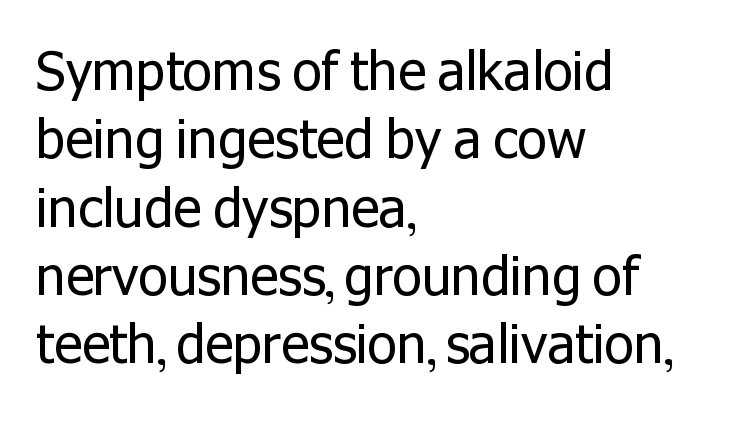
Unlike italic type, these characters show no tilt at all. Nope, no serifs anywhere on these letters. The space directly below the letters is spotless. Spacing verdict: proportional, widths tailored to each character.
